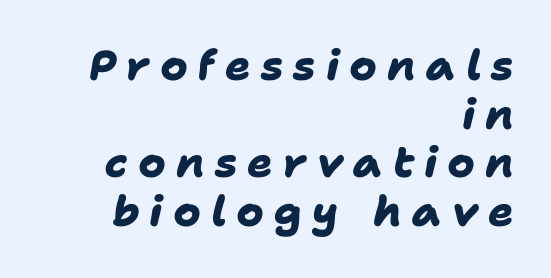
The image shows 42 px heavy sans-serif type; set right-aligned, line spacing 1.16x, unusually wide letter spacing (+0.24 em), not underlined; low stroke contrast and a medium x-height.
